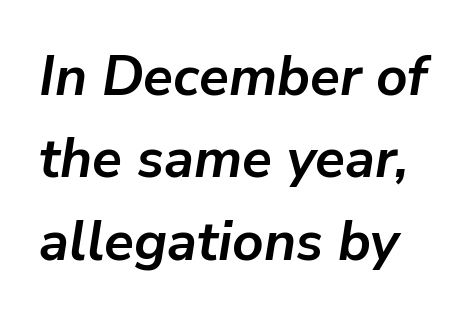
Q: Is the text bold? A: Yes.
Q: Is the text italic (slanted)? A: Yes, it leans right by about 9 degrees.
Q: Is the text underlined? A: No.
Q: Is the spacing between letters normal or unusually wide? A: Normal.
Q: Is the spacing between lines tight, normal or loose? A: Normal.
Q: Width (condensed, normal, or wide)? A: Normal.
Q: Stroke contrast? A: Low.
Q: x-height? A: Medium.
Q: Monospaced? A: No.
